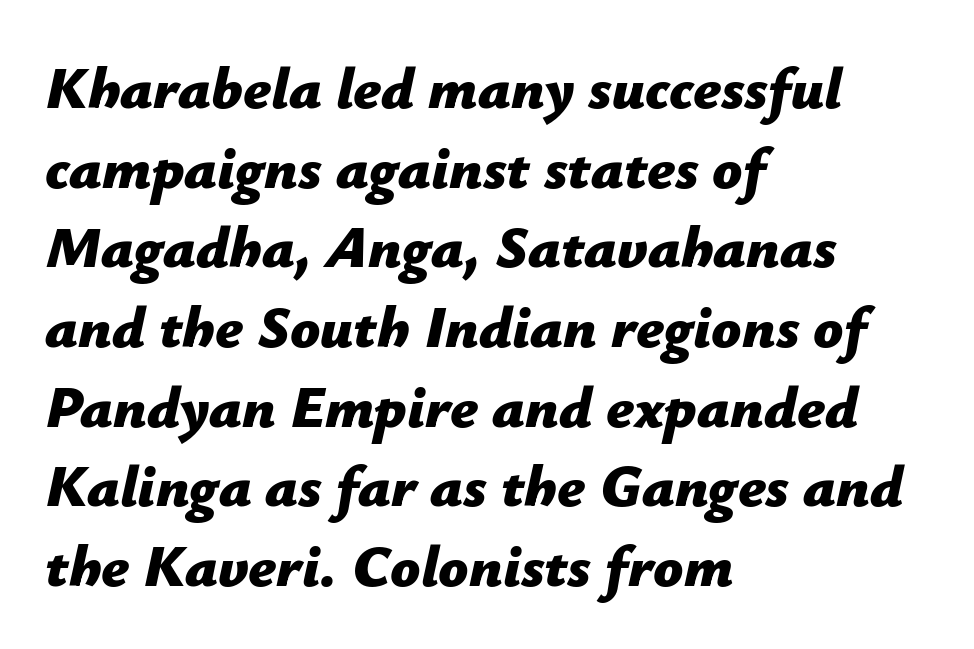
{"italic": "yes", "lean": "right", "slant_degrees": 12, "bold": "yes", "weight": "bold", "width": "normal", "stroke_contrast": "low", "x_height": "medium", "monospaced": "no", "underline": "no", "align": "left", "line_spacing": "normal", "line_spacing_ratio": 1.35, "letter_spacing": "normal", "letter_spacing_em": 0.0, "glyph_px": 59}
